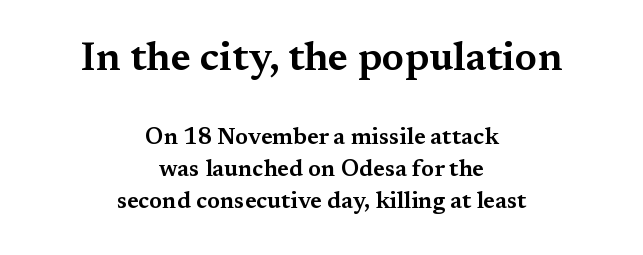
The image shows 40 px wide serif type, upright; set centered, normal line spacing (1.38x), normal letter spacing, not underlined; the first (top) block is 1.74x larger; medium stroke contrast and a medium x-height.
